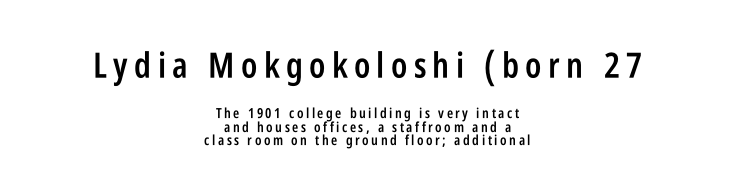
{"serif": "no", "italic": "no", "bold": "semi", "weight": "semibold", "width": "condensed", "stroke_contrast": "low", "x_height": "large", "monospaced": "no", "underline": "no", "align": "center", "line_spacing": "tight", "line_spacing_ratio": 0.97, "larger_block": "first", "size_ratio": 2.5, "glyph_px": 35}
